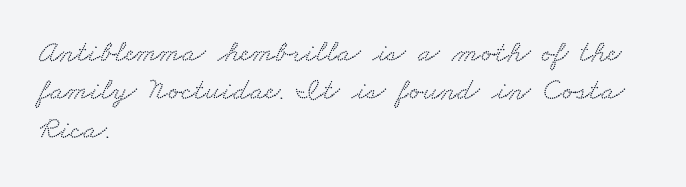
Q: Is the typeface a serif or a sans-serif typeface? A: Serif.
Q: Is the text underlined? A: No.
Q: How is the paragraph aligned? A: Left-aligned.
Q: Is the spacing between letters normal or unusually wide? A: Normal.
Q: Width (condensed, normal, or wide)? A: Wide.
Q: Stroke contrast? A: Low.
Q: x-height? A: Small.
Q: Monospaced? A: No.
